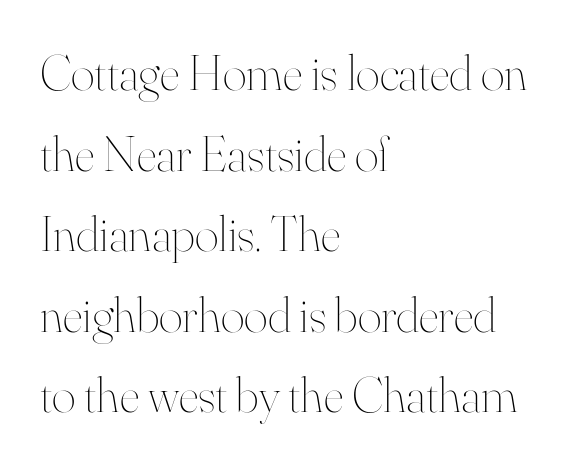
These lines sit exactly where default settings would place them. Lines of text with bare space underneath. You could call the tracking neutral — neither tight nor loose. A typesetter would call this proportional, since set widths differ per character.
